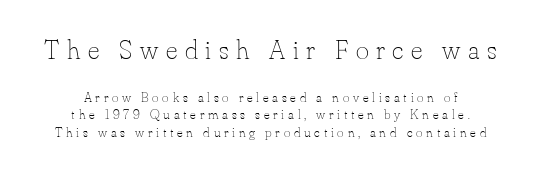
The image shows 28 px thin type, upright; set centered, line spacing 1.24x, unusually wide letter spacing (+0.27 em), not underlined; the first (top) block is 2.0x larger; low stroke contrast and a small x-height.
